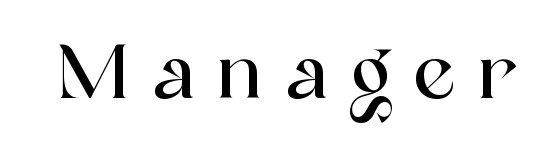
Nope, not italic — everything's standing straight. Typographically, this falls in the serif category. Is this a fixed-width face? No — the glyphs have proportional, varying widths. Look at the tracking — it's clearly loosened, letters drifting apart. Decoration check: the copy has no underline.
